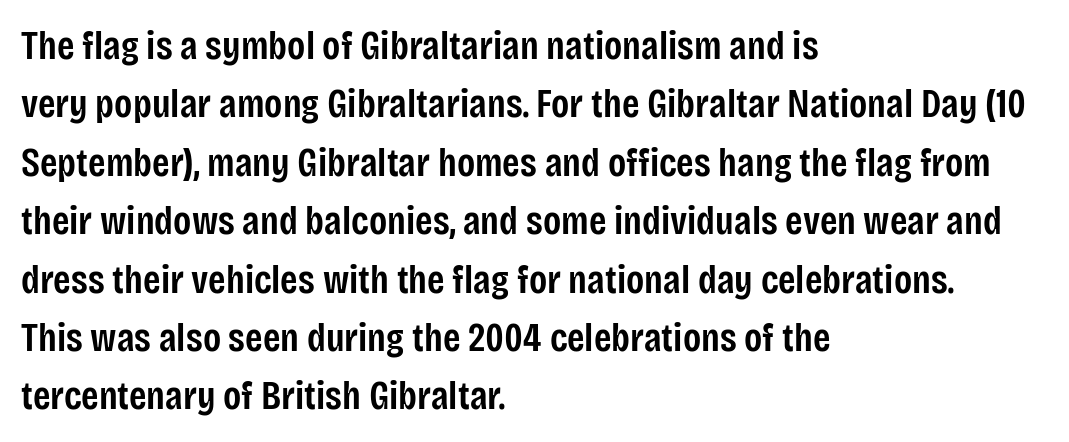
Q: Is the text bold? A: Semi-bold.
Q: Is the text italic (slanted)? A: No, it is upright.
Q: Is the typeface a serif or a sans-serif typeface? A: Sans-serif.
Q: Is the text underlined? A: No.
Q: How is the paragraph aligned? A: Left-aligned.
Q: Is the spacing between letters normal or unusually wide? A: Normal.
Q: Is the spacing between lines tight, normal or loose? A: Normal.
Q: Width (condensed, normal, or wide)? A: Condensed.
Q: Stroke contrast? A: Low.
Q: x-height? A: Large.
Q: Monospaced? A: No.
